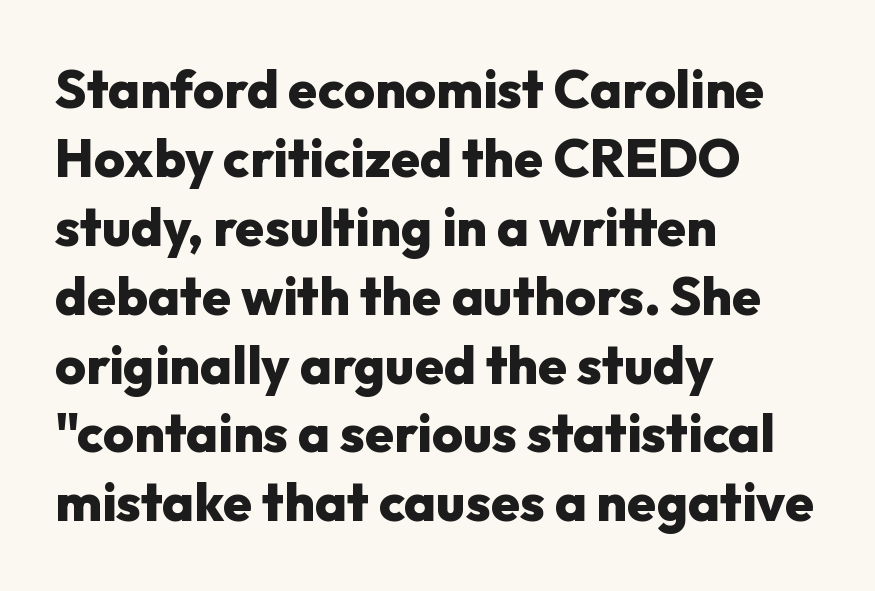
The gap between lines stays unmarked. One glance says typical: line gaps are just what's usual. Spacing verdict: proportional, widths tailored to each character. The passage is arranged the way most books set body copy — flush left. Italic? Not at all — the glyphs are vertical.
